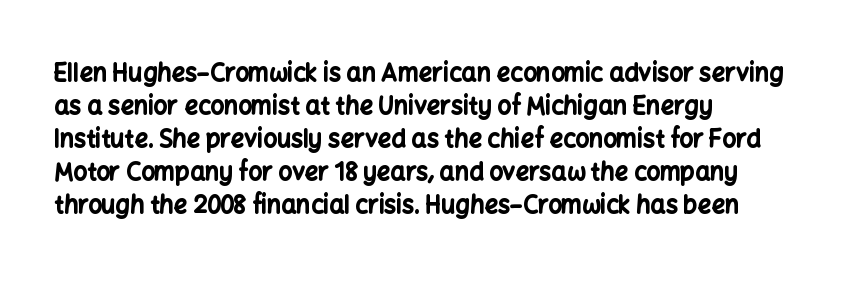
The tracking reads as untouched default to a designer's eye. Check the space under the baseline: it is left empty. The letters stand straight up with perfectly vertical stems. Each line starts at the same left margin while the right side varies. Weight check: bold — yes, fully. These lines sit exactly where default settings would place them.
